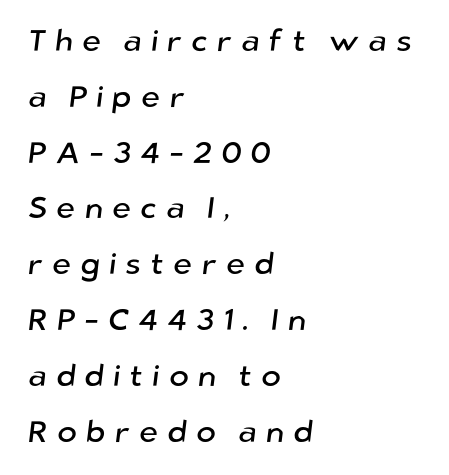
{"serif": "no", "width": "normal", "stroke_contrast": "low", "x_height": "medium", "monospaced": "no", "underline": "no", "align": "left", "line_spacing_ratio": 1.86, "letter_spacing": "wide", "letter_spacing_em": 0.3, "glyph_px": 30}
